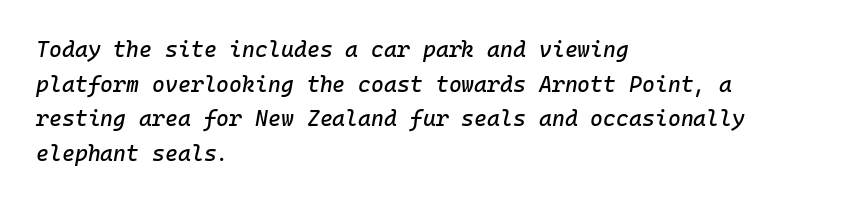
Rule under the text: the space is simply empty. Observe the ordinary spacing: letters are neighbours, not strangers. The designer left line spacing at the default. This sample is left-justified, so line endings fall wherever the words run out. The font's italic variant was chosen for this text.
